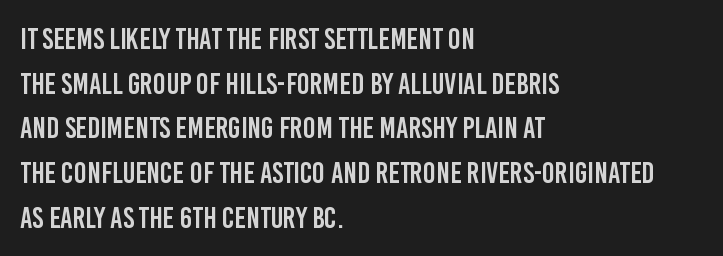
{"serif": "no", "italic": "no", "width": "condensed", "stroke_contrast": "low", "x_height": "large", "monospaced": "no", "underline": "no", "align": "left", "line_spacing": "normal", "line_spacing_ratio": 1.49, "letter_spacing": "normal", "letter_spacing_em": 0.0, "glyph_px": 30}
